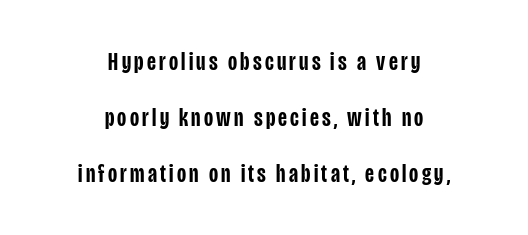
Nobody drew a line under any word here. This is roman type, the default non-slanted kind. The rendering positions every line midway between the sides. Typographic density is moderately raised because the face is semibold. Loosely led — the rows are spread out.
